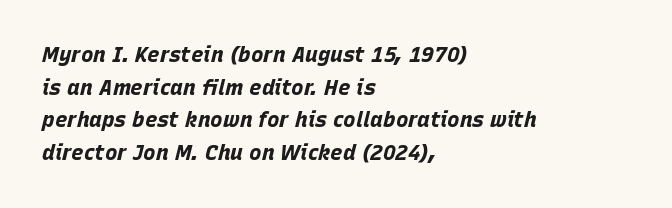
The image shows 21 px bold type, italic (leaning right); set left-aligned, normal line spacing (1.55x), normal letter spacing, not underlined.
